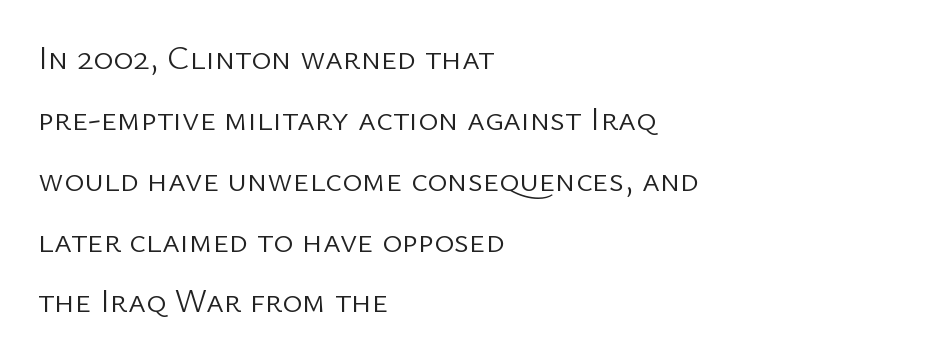
The image shows 34 px light sans-serif type, upright; set left-aligned, line spacing 1.79x, normal letter spacing, not underlined; low stroke contrast and a medium x-height.
